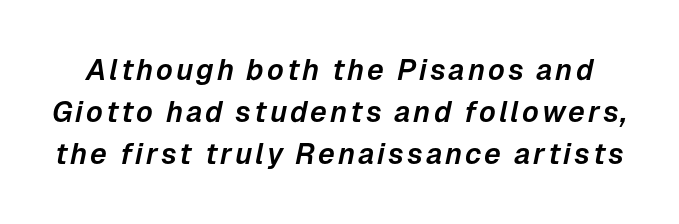
{"italic": "yes", "lean": "right", "slant_degrees": 12, "width": "normal", "stroke_contrast": "low", "x_height": "medium", "monospaced": "no", "underline": "no", "line_spacing": "normal", "line_spacing_ratio": 1.45, "glyph_px": 29}
